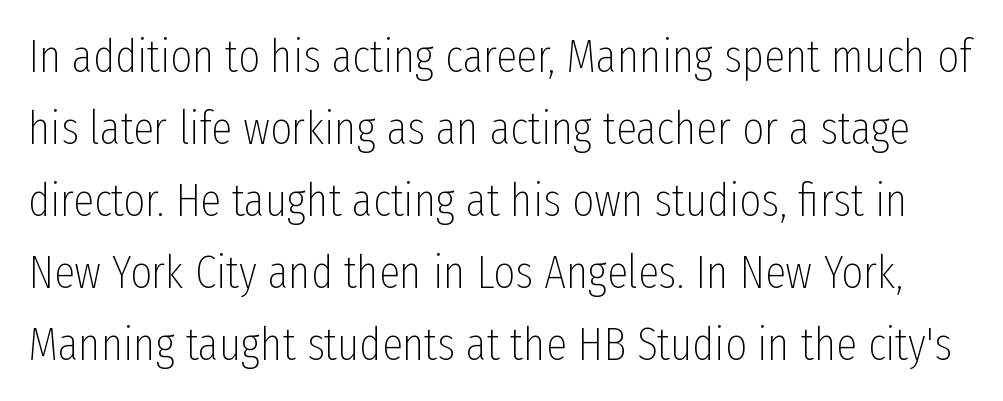
Note the varied advance widths — an 'i' is clearly narrower than an 'm'. A normal amount of white space separates one row of letters from the next. The passage shown is not bold in any degree. Examine the stroke ends and you'll find no serifs. What stands out about the letter spacing? Nothing — it is the standard amount.
